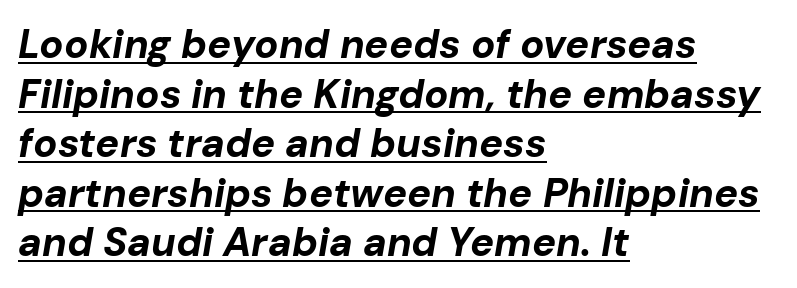
The image shows 40 px bold type, italic (leaning right); set left-aligned, line spacing 1.24x, normal letter spacing, underlined; low stroke contrast and a medium x-height.
